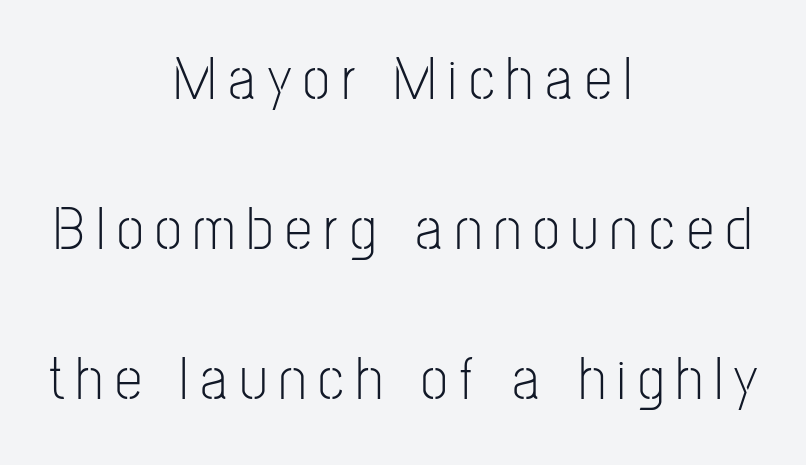
The image shows 61 px light, condensed sans-serif type, upright; set centered, loose line spacing (2.46x), unusually wide letter spacing (+0.2 em), not underlined; low stroke contrast and a medium x-height.
